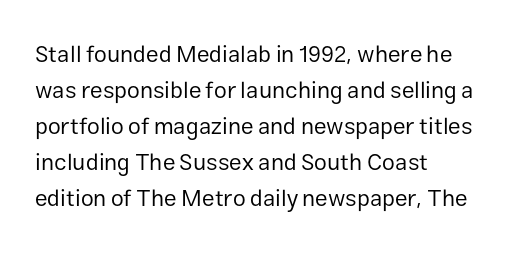
Nothing unusual about the tracking: characters are spaced as the font intends. The typesetter chose a ragged-right arrangement here. Vertical strokes here are truly vertical. In terms of leading, this rendering sits right in the middle.
